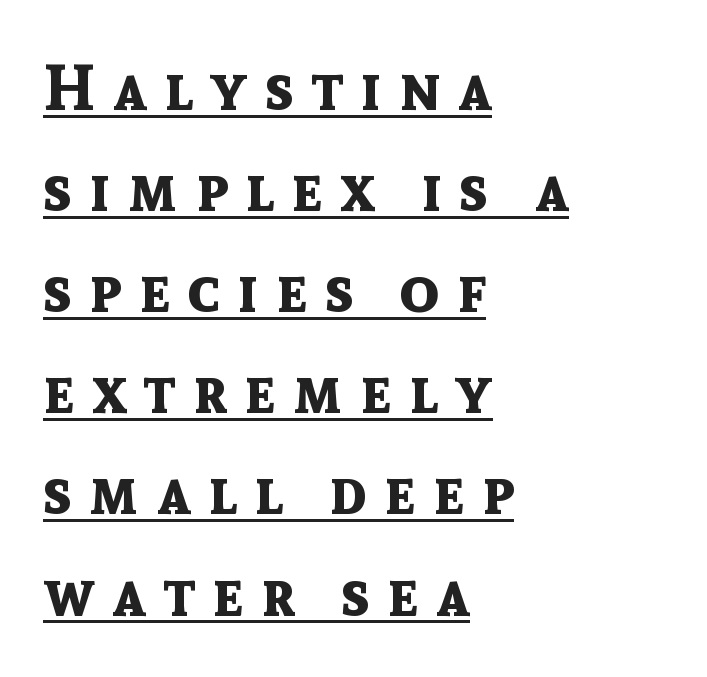
The image shows 64 px bold sans-serif type, upright; set left-aligned, normal line spacing (1.58x), unusually wide letter spacing (+0.27 em), underlined; a medium x-height.
